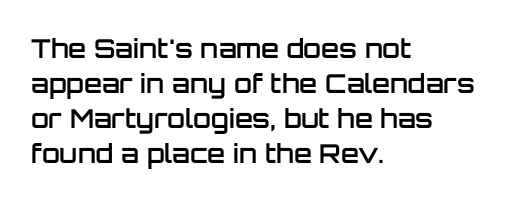
The image shows 26 px text type, upright; set left-aligned, normal line spacing (1.35x), normal letter spacing, not underlined.
